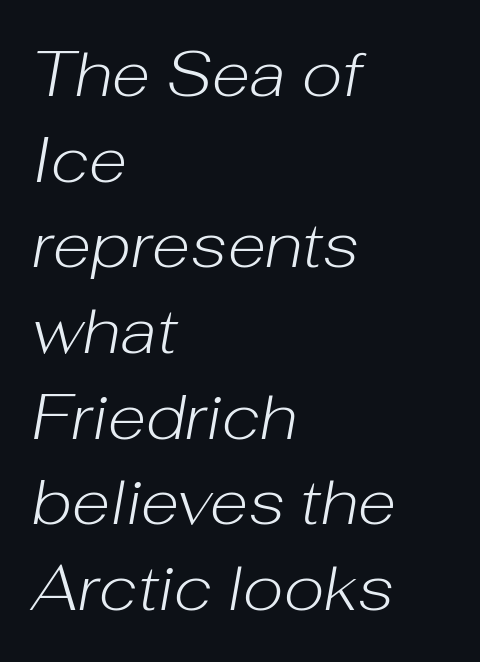
The image shows 63 px light type, italic (leaning right); set left-aligned, normal line spacing (1.36x), normal letter spacing, not underlined; low stroke contrast and a medium x-height.
